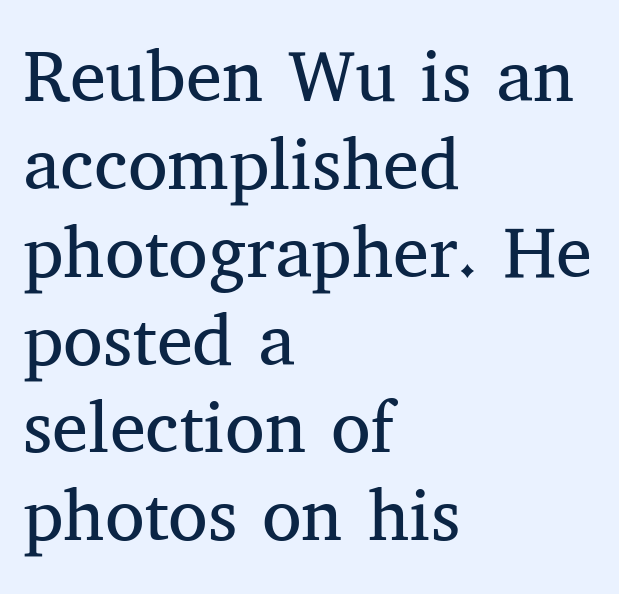
{"serif": "yes", "italic": "no", "bold": "no", "weight": "regular", "width": "normal", "stroke_contrast": "medium", "x_height": "medium", "monospaced": "no", "underline": "no", "align": "left", "line_spacing_ratio": 1.22, "letter_spacing": "normal", "letter_spacing_em": 0.0, "glyph_px": 72}
